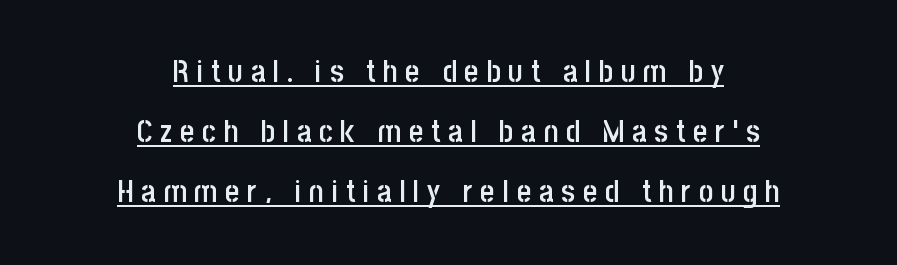
Q: Is the text bold? A: Semi-bold.
Q: Is the text italic (slanted)? A: No, it is upright.
Q: Is the typeface a serif or a sans-serif typeface? A: Sans-serif.
Q: Is the text underlined? A: Yes.
Q: How is the paragraph aligned? A: Centered.
Q: Is the spacing between letters normal or unusually wide? A: Unusually wide.
Q: Is the spacing between lines tight, normal or loose? A: Loose.
Q: Width (condensed, normal, or wide)? A: Condensed.
Q: Stroke contrast? A: Low.
Q: x-height? A: Large.
Q: Monospaced? A: No.
